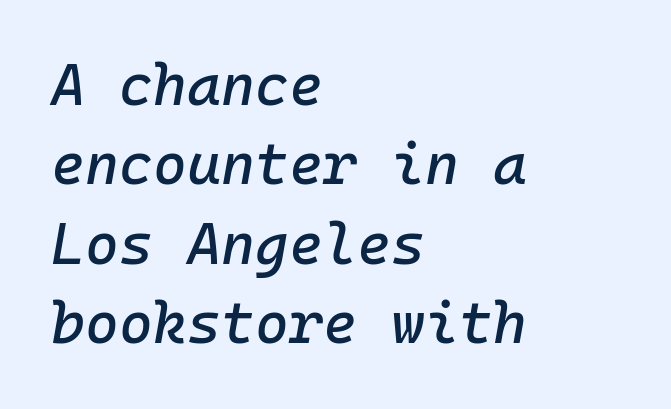
{"italic": "yes", "lean": "right", "slant_degrees": 10, "width": "normal", "stroke_contrast": "low", "x_height": "medium", "monospaced": "yes", "underline": "no", "align": "left", "line_spacing": "normal", "line_spacing_ratio": 1.37, "letter_spacing": "normal", "letter_spacing_em": 0.0, "glyph_px": 58}
